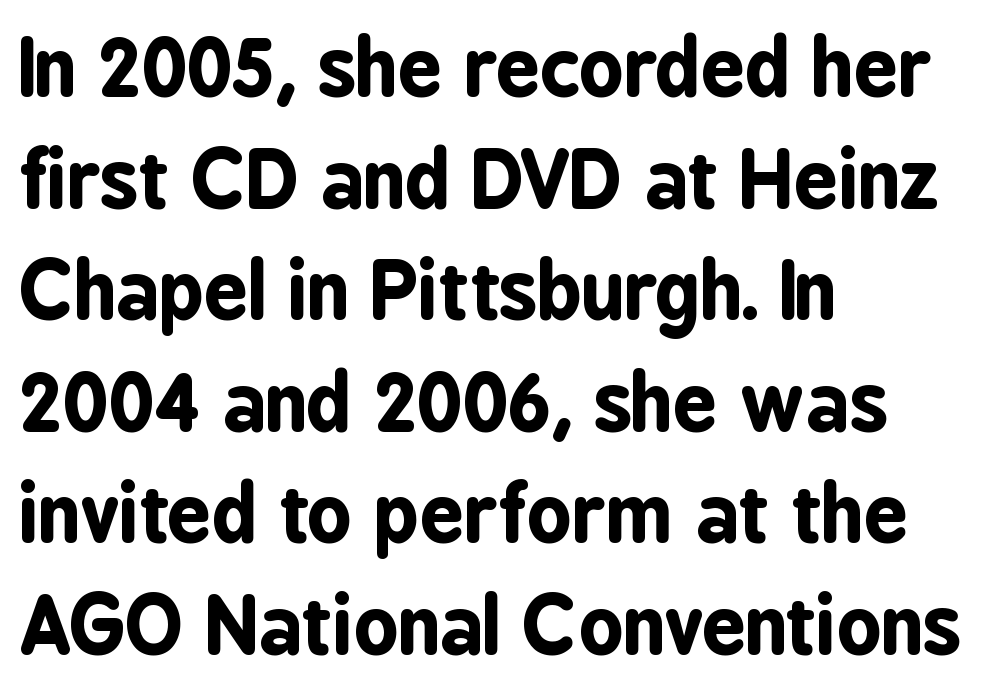
{"serif": "no", "italic": "no", "bold": "yes", "weight": "bold", "width": "condensed", "stroke_contrast": "low", "x_height": "medium", "monospaced": "no", "underline": "no", "align": "left", "line_spacing": "normal", "line_spacing_ratio": 1.43, "letter_spacing": "normal", "letter_spacing_em": 0.0, "glyph_px": 78}
